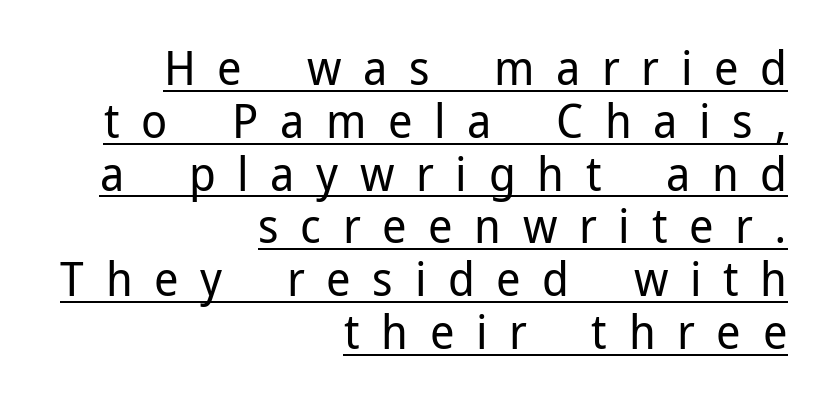
The image shows 48 px regular-weight sans-serif type, upright; set right-aligned, tight line spacing (1.1x), unusually wide letter spacing (+0.45 em), underlined; low stroke contrast and a medium x-height.
